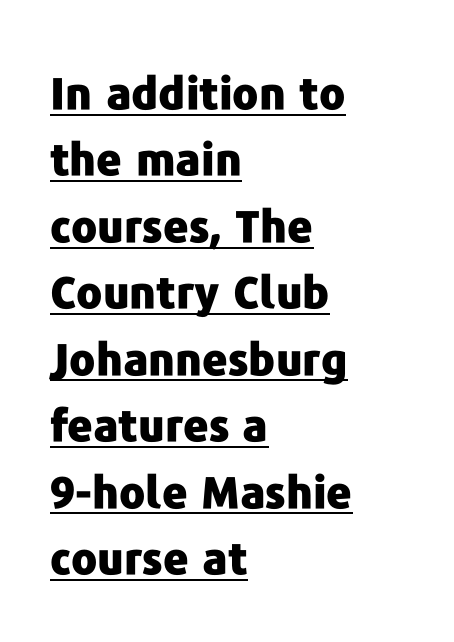
Notice how the stems are strictly vertical — no italics here. These lines carry a lot of weight — the face is fully bold. Caption: lettering with a line underneath. These lines are composed in type without serifs. Is this a fixed-width face? No — the glyphs have proportional, varying widths.
